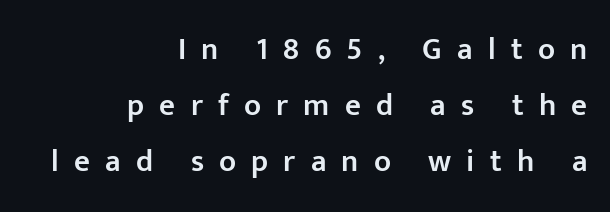
Q: Is the text bold? A: Semi-bold.
Q: Is the text italic (slanted)? A: No, it is upright.
Q: Is the typeface a serif or a sans-serif typeface? A: Sans-serif.
Q: Is the text underlined? A: No.
Q: How is the paragraph aligned? A: Right-aligned.
Q: Is the spacing between letters normal or unusually wide? A: Unusually wide.
Q: Width (condensed, normal, or wide)? A: Normal.
Q: Stroke contrast? A: Low.
Q: x-height? A: Medium.
Q: Monospaced? A: No.
